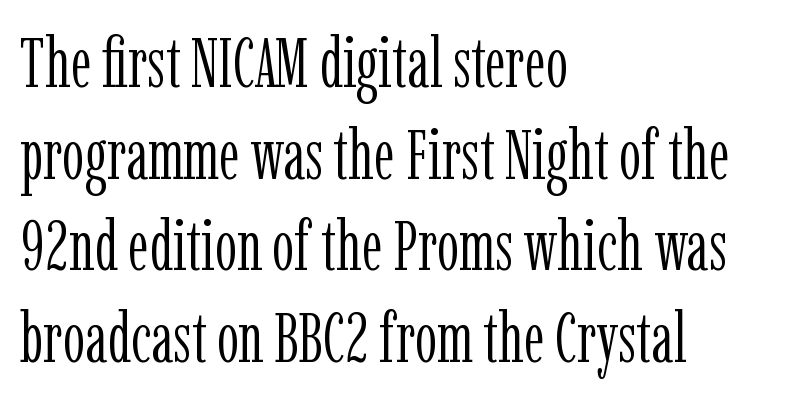
Q: Is the text bold? A: No.
Q: Is the text italic (slanted)? A: No, it is upright.
Q: Is the typeface a serif or a sans-serif typeface? A: Serif.
Q: Is the text underlined? A: No.
Q: How is the paragraph aligned? A: Left-aligned.
Q: Is the spacing between letters normal or unusually wide? A: Normal.
Q: Is the spacing between lines tight, normal or loose? A: Normal.
Q: Width (condensed, normal, or wide)? A: Condensed.
Q: Stroke contrast? A: Low.
Q: x-height? A: Medium.
Q: Monospaced? A: No.
